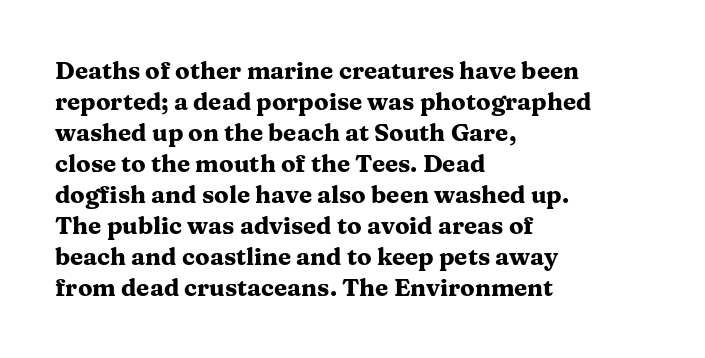
{"italic": "no", "bold": "yes", "underline": "no", "align": "left", "line_spacing": "normal", "line_spacing_ratio": 1.29, "letter_spacing": "normal", "letter_spacing_em": 0.0, "glyph_px": 24}
